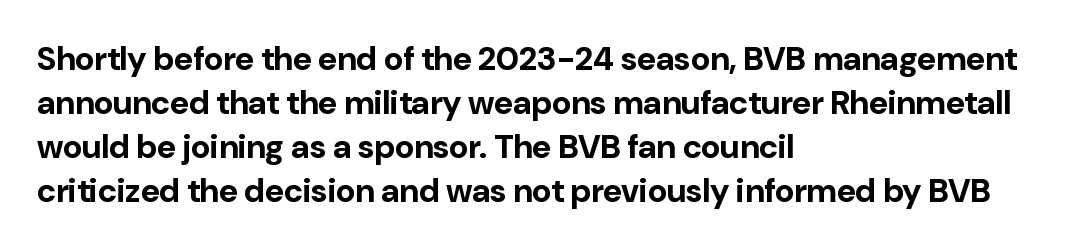
The image shows 33 px bold sans-serif type, upright; set left-aligned, normal line spacing (1.33x), normal letter spacing, not underlined; low stroke contrast and a medium x-height.
